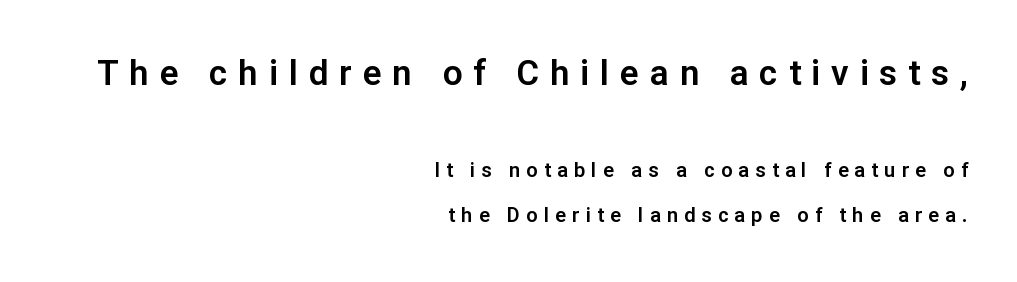
The image shows 35 px sans-serif type, upright; set right-aligned, loose line spacing (2.25x), unusually wide letter spacing (+0.31 em), not underlined; the first (top) block is 1.75x larger; low stroke contrast and a medium x-height.
